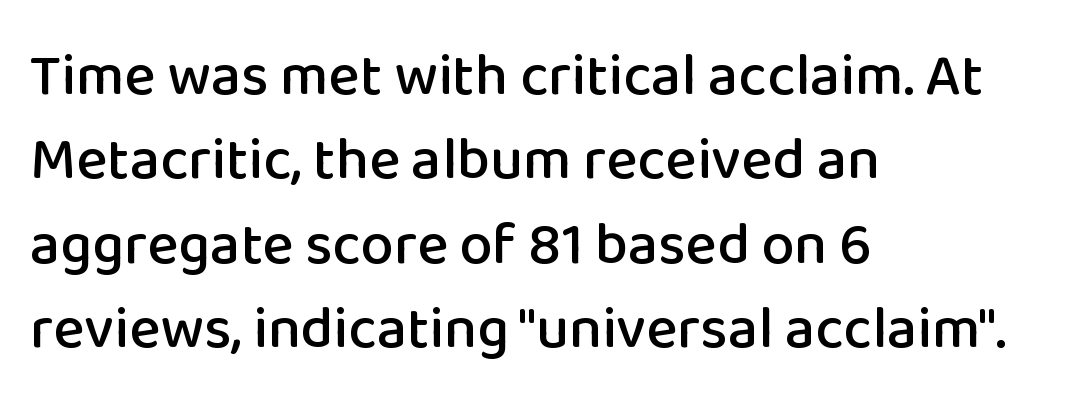
Left-aligned paragraph, ragged on the right. A normal amount of white space separates one row of letters from the next. These lines are rendered in a variable-pitch font. The face used here is rendered with its standard letterfit. Unmarked baselines from the first word to the last.
